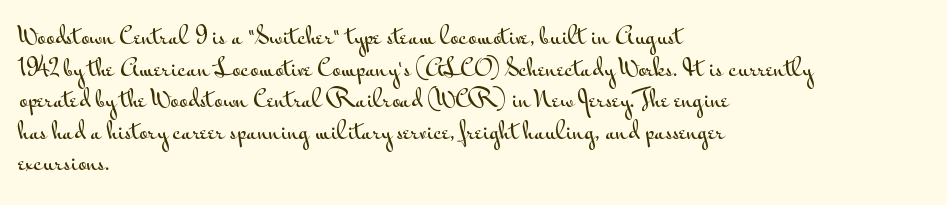
The letterforms sit shoulder to shoulder at normal distance. The paragraph has a hard left edge and a soft right edge. A clean baseline with only descenders dipping below it.
